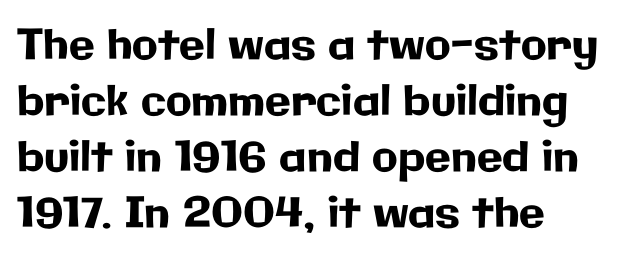
The image shows 42 px sans-serif type, upright; set left-aligned, normal line spacing (1.33x), normal letter spacing, not underlined; low stroke contrast and a medium x-height.
